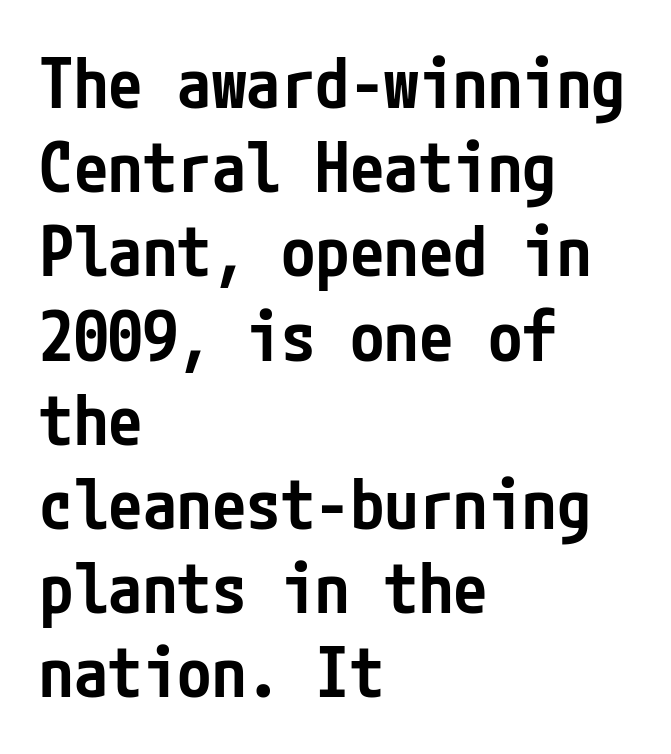
The image shows 69 px semibold, condensed sans-serif type, upright; set left-aligned, line spacing 1.22x, normal letter spacing, not underlined; low stroke contrast and a medium x-height.
